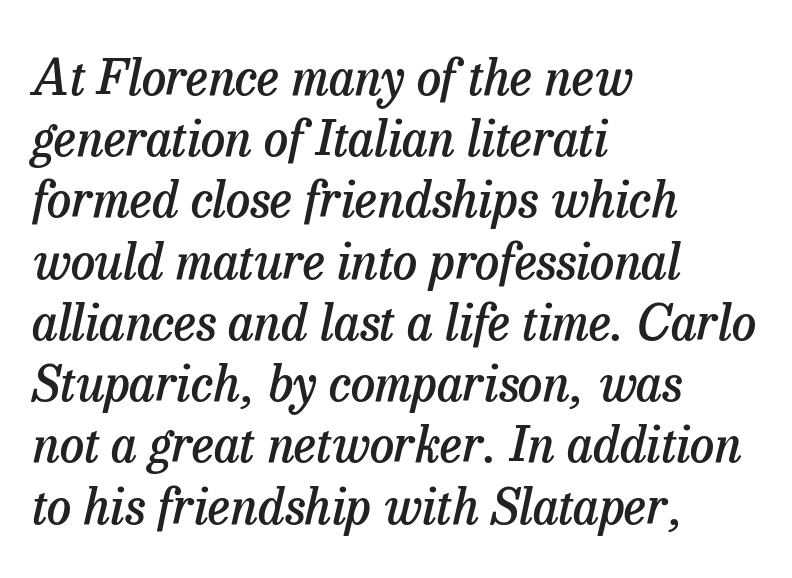
{"serif": "yes", "italic": "yes", "lean": "right", "slant_degrees": 13, "bold": "semi", "weight": "semibold", "width": "normal", "stroke_contrast": "low", "x_height": "medium", "monospaced": "no", "underline": "no", "align": "left", "line_spacing": "normal", "line_spacing_ratio": 1.25, "letter_spacing": "normal", "letter_spacing_em": 0.0, "glyph_px": 49}
